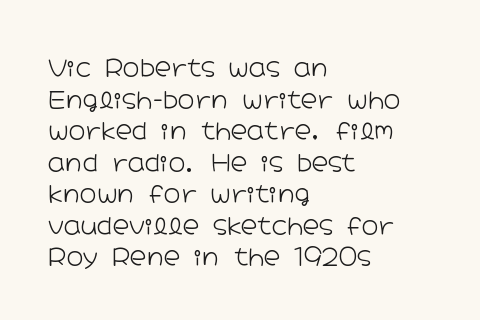
Q: Is the text bold? A: No.
Q: Is the text italic (slanted)? A: No, it is upright.
Q: Is the text underlined? A: No.
Q: How is the paragraph aligned? A: Left-aligned.
Q: Is the spacing between letters normal or unusually wide? A: Normal.
Q: Is the spacing between lines tight, normal or loose? A: Normal.
